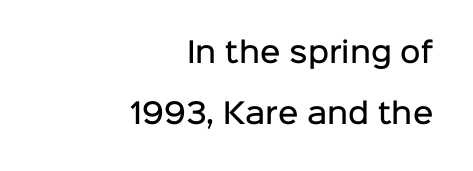
The image shows 28 px semibold sans-serif type, upright; set right-aligned, loose line spacing (2.19x), normal letter spacing, not underlined; low stroke contrast and a medium x-height.
